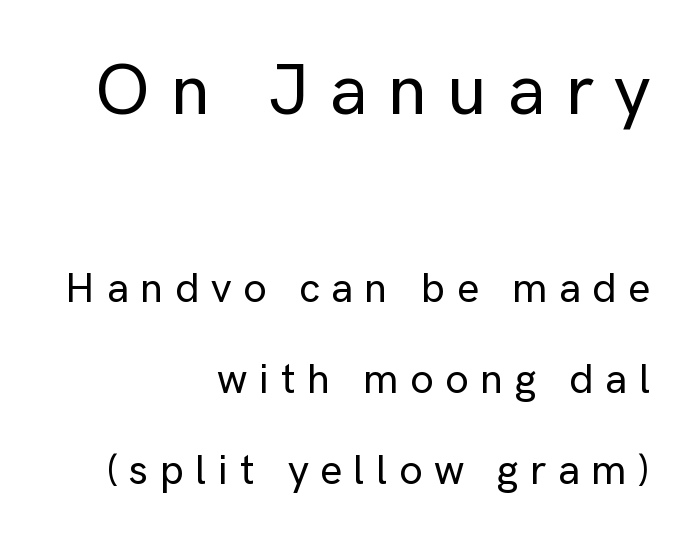
This sample uses an upright cut, with every glyph sitting square on the baseline. Line ends are locked; line starts wander. The line texture is sparse and dotted thanks to wide tracking. The line-height multiplier appears high, well above default.
